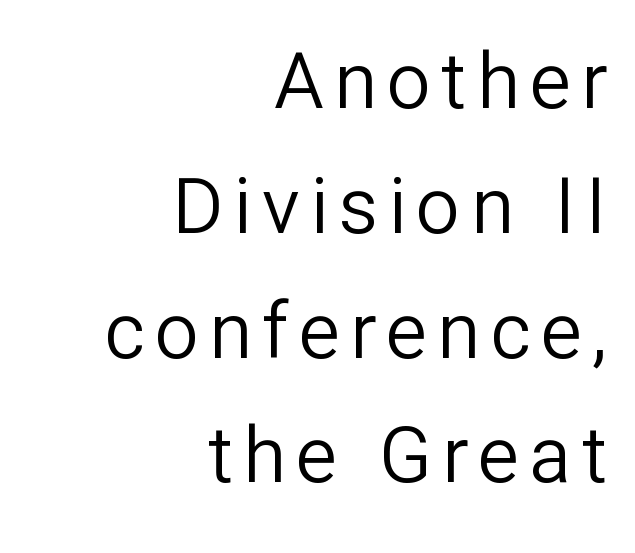
The image shows 78 px regular-weight sans-serif type, upright; set right-aligned, normal line spacing (1.6x), not underlined; low stroke contrast and a medium x-height.
